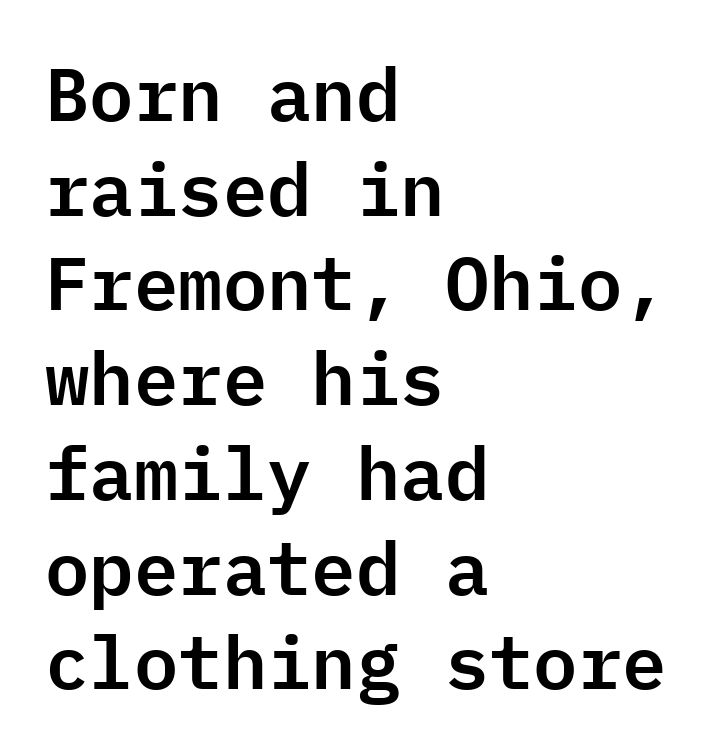
Monospaced: the letters line up in strict vertical columns. Has an underline been added? It has not. Every row of glyphs begins at an identical x-position on the left. The letters stand upright; this is a roman face. Does extra space separate the letters? No, they use regular spacing. Evenly set lines give the paragraph a standard silhouette.
